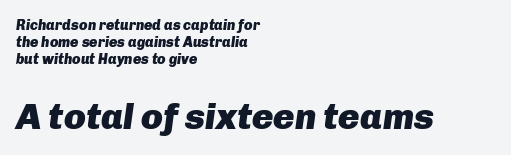
Caption: bold face, heavy strokes. The lower block of text is set noticeably larger than the block above it. Teacher's note: observe the even left margin — that is flush-left alignment. Has an underline been added? It has not. Look at the tracking — it's just the regular setting, nothing added. The lettering tilts uniformly, giving the passage an italic look.
